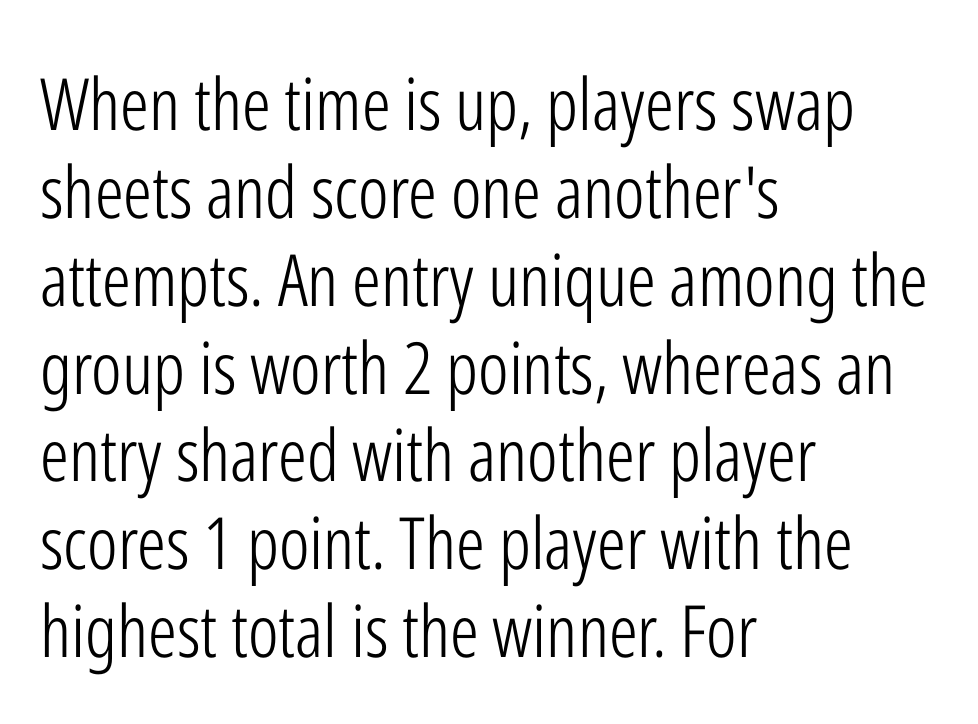
Q: Is the text bold? A: No.
Q: Is the text italic (slanted)? A: No, it is upright.
Q: Is the typeface a serif or a sans-serif typeface? A: Sans-serif.
Q: Is the text underlined? A: No.
Q: How is the paragraph aligned? A: Left-aligned.
Q: Is the spacing between letters normal or unusually wide? A: Normal.
Q: Width (condensed, normal, or wide)? A: Condensed.
Q: Stroke contrast? A: Low.
Q: x-height? A: Medium.
Q: Monospaced? A: No.
